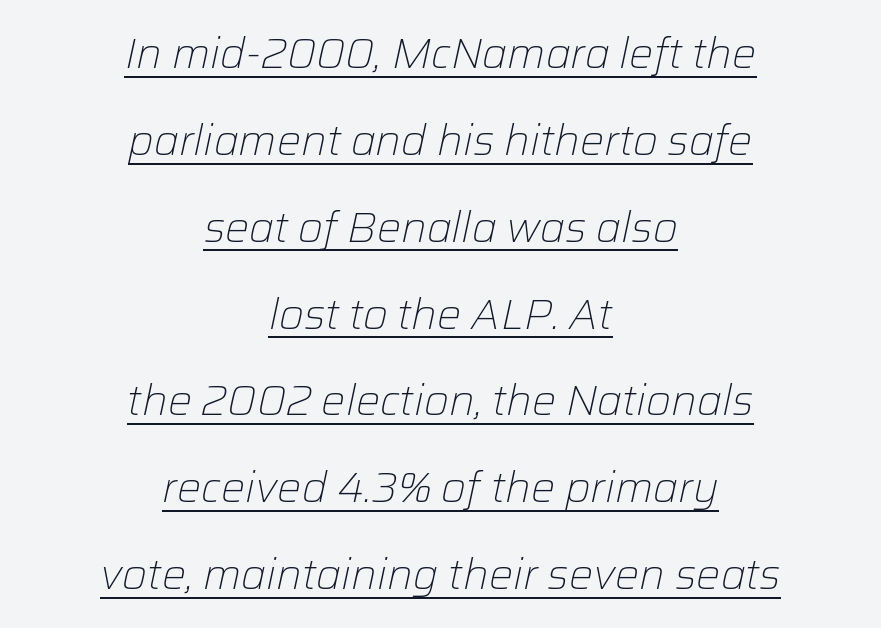
Q: Is the text bold? A: No.
Q: Is the text italic (slanted)? A: Yes, it leans right by about 12 degrees.
Q: Is the text underlined? A: Yes.
Q: How is the paragraph aligned? A: Centered.
Q: Is the spacing between letters normal or unusually wide? A: Normal.
Q: Is the spacing between lines tight, normal or loose? A: Loose.
Q: Width (condensed, normal, or wide)? A: Normal.
Q: Stroke contrast? A: Low.
Q: x-height? A: Medium.
Q: Monospaced? A: No.
